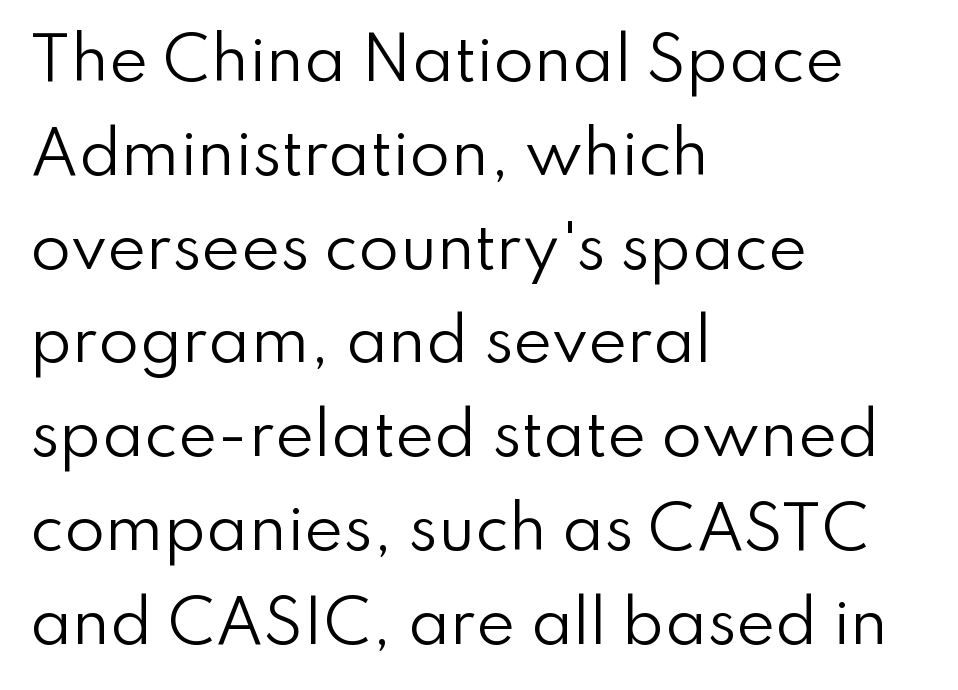
A normal amount of white space separates one row of letters from the next. Underlining? Definitely not there. The typeface chosen for these lines omits serifs. The weight tops out at a normal text grade.
